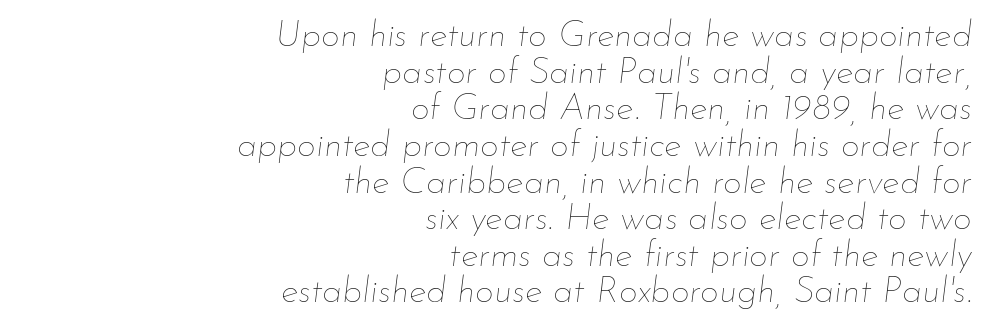
The image shows 37 px thin type, italic (leaning right); set right-aligned, tight line spacing (0.99x), normal letter spacing, not underlined; low stroke contrast and a small x-height.
